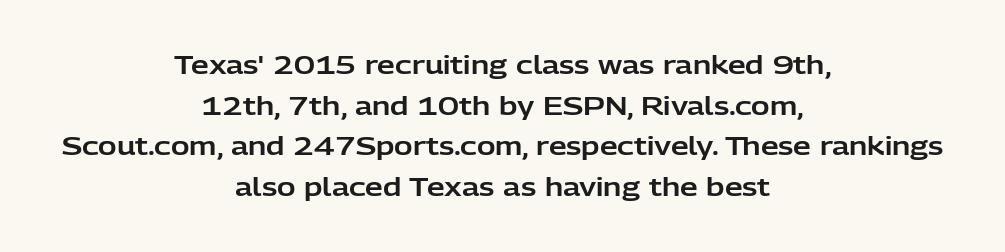
The image shows 25 px text type, upright; set centered, normal line spacing (1.63x), normal letter spacing, not underlined.
